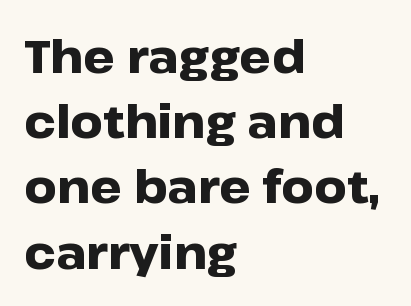
Q: Is the text bold? A: Yes.
Q: Is the text italic (slanted)? A: No, it is upright.
Q: Is the typeface a serif or a sans-serif typeface? A: Sans-serif.
Q: Is the text underlined? A: No.
Q: How is the paragraph aligned? A: Left-aligned.
Q: Is the spacing between letters normal or unusually wide? A: Normal.
Q: Is the spacing between lines tight, normal or loose? A: Normal.
Q: Width (condensed, normal, or wide)? A: Wide.
Q: Stroke contrast? A: Low.
Q: x-height? A: Medium.
Q: Monospaced? A: No.
